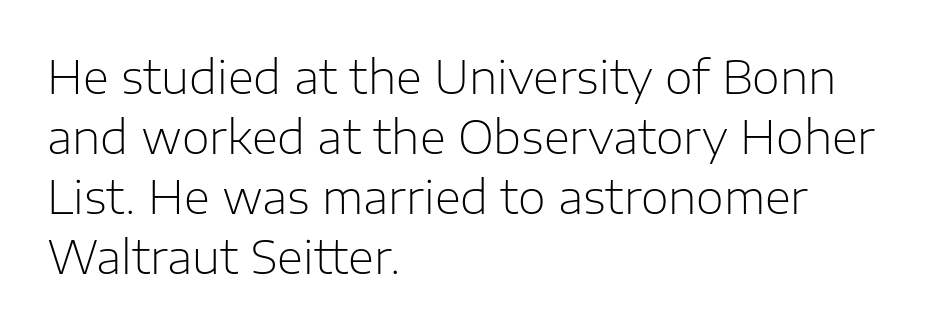
{"serif": "no", "italic": "no", "bold": "no", "weight": "light", "width": "normal", "stroke_contrast": "low", "x_height": "medium", "monospaced": "no", "underline": "no", "align": "left", "line_spacing": "normal", "line_spacing_ratio": 1.33, "letter_spacing": "normal", "letter_spacing_em": 0.0, "glyph_px": 45}
